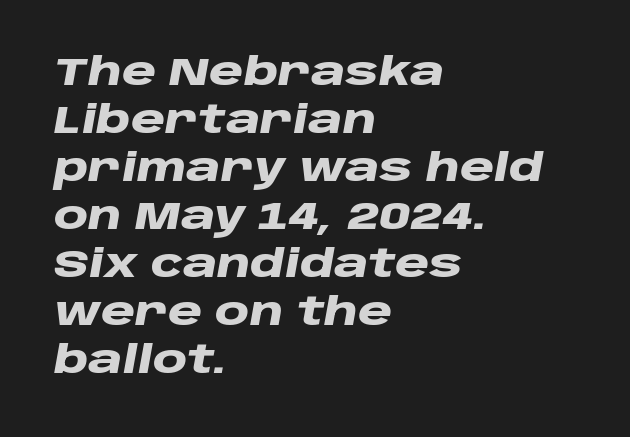
The image shows 39 px heavy, wide type, italic (leaning right); set left-aligned, line spacing 1.23x, normal letter spacing, not underlined; low stroke contrast and a large x-height.
